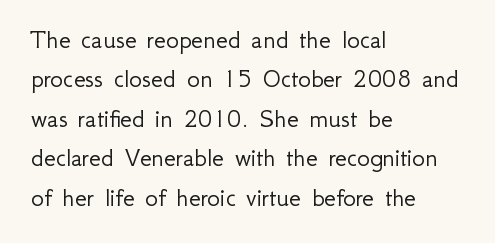
Quick note: not italic, upright. Is the stroke heavy? The answer is a plain regular-or-lighter. The setting favours the left margin, as ordinary paragraphs usually do. Has an underline been added? It has not. Tracking here is standard; glyphs follow each other at the usual distance. Line spacing here is normal.
